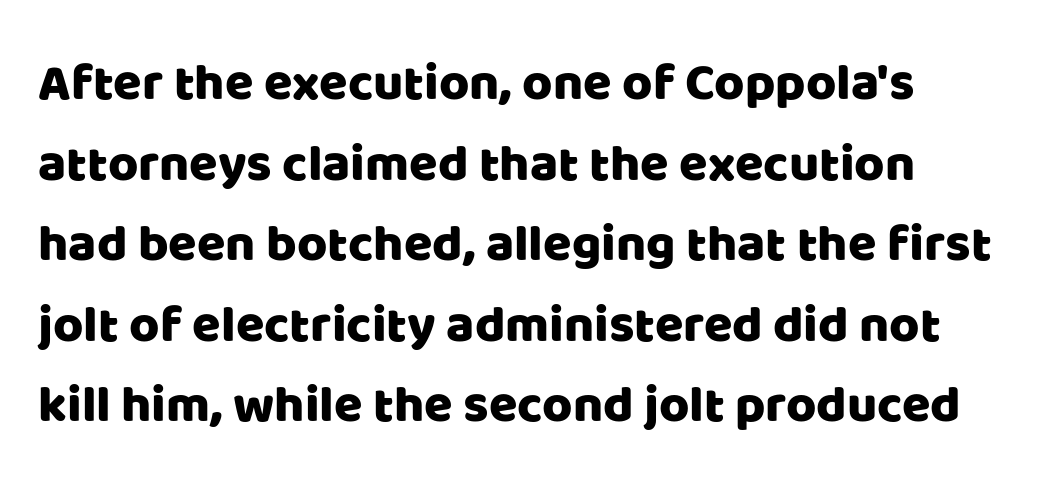
The image shows 52 px sans-serif type, upright; set normal line spacing (1.55x), normal letter spacing, not underlined; low stroke contrast and a large x-height.
